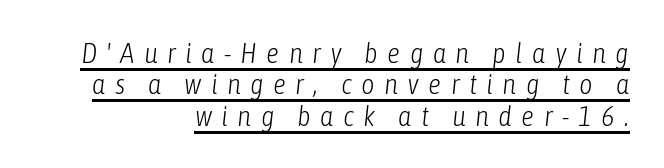
Interline gaps are noticeably narrow in this sample. This is oblique type, the kind used for emphasis or titles. The face used here is proportionally spaced, like ordinary book or web type. Caption: lettering with a line underneath.
